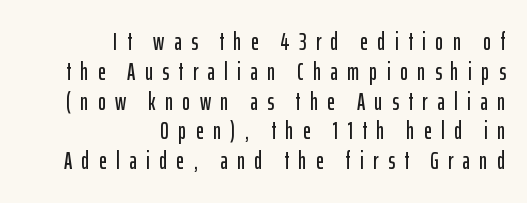
Every character sits straight up, as roman type does. The glyphs are unaccompanied by any horizontal stroke below them. The line texture is sparse and dotted thanks to wide tracking. If you drew a ruler down the right edge, every line would touch it.
